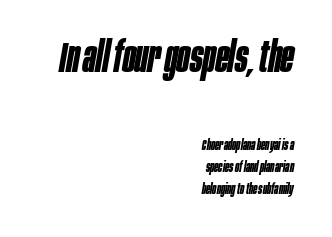
The passage is arranged like a letterhead date or caption credit — flush right. There's an unmistakable incline to the writing here. The passage shown begins with its larger block and ends with its smaller one. Note the varied advance widths — an 'i' is clearly narrower than an 'm'. The zone under the glyphs is completely vacant.
